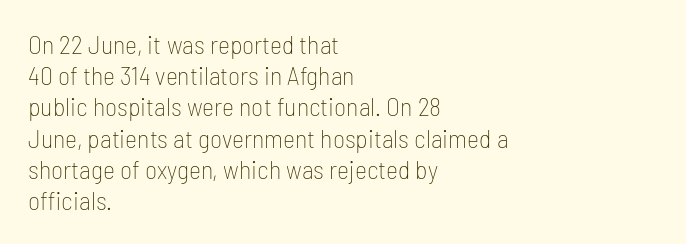
The image shows 26 px text type, upright; set left-aligned, line spacing 1.2x, normal letter spacing, not underlined.
